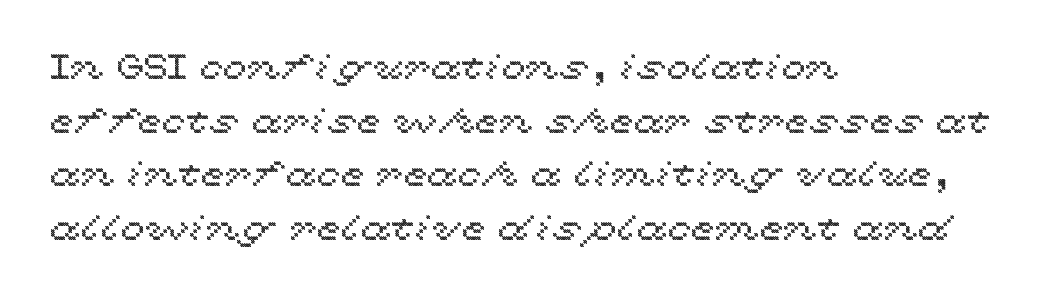
Does the copy run flush right? No — it runs flush left. Spacing verdict: proportional, widths tailored to each character. Descenders hang freely into open space. The letters sit at their default tracking, neither squeezed nor spread. Interline gaps are of average width in this sample.
